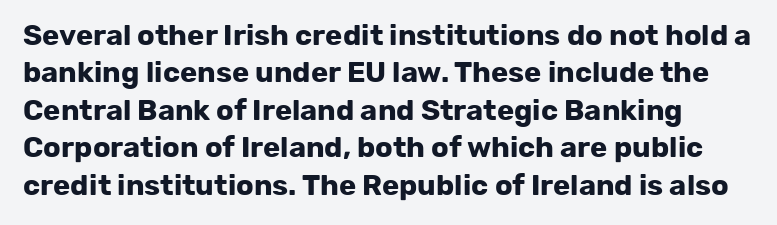
Q: Is the text bold? A: Yes.
Q: Is the text italic (slanted)? A: No, it is upright.
Q: Is the typeface a serif or a sans-serif typeface? A: Sans-serif.
Q: Is the text underlined? A: No.
Q: Is the spacing between letters normal or unusually wide? A: Normal.
Q: Is the spacing between lines tight, normal or loose? A: Normal.
Q: Width (condensed, normal, or wide)? A: Normal.
Q: Stroke contrast? A: Low.
Q: x-height? A: Medium.
Q: Monospaced? A: No.
